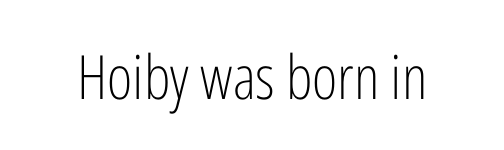
The gap between lines stays unmarked. Type style note: lacks serifs. Heaviness? Minimal to ordinary, like unemphasized prose. Tracking here is standard; glyphs follow each other at the usual distance. The letters stand straight up with perfectly vertical stems.
